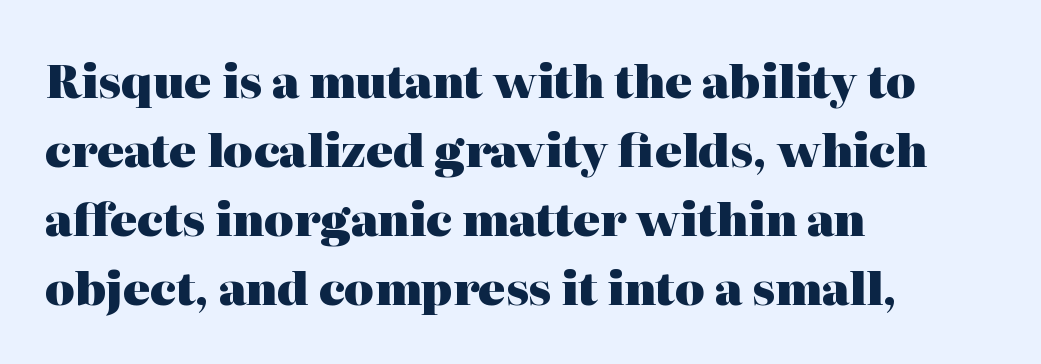
{"serif": "yes", "italic": "no", "bold": "yes", "weight": "heavy", "width": "normal", "stroke_contrast": "high", "x_height": "medium", "monospaced": "no", "underline": "no", "align": "left", "line_spacing": "normal", "line_spacing_ratio": 1.53, "letter_spacing": "normal", "letter_spacing_em": 0.0, "glyph_px": 45}
